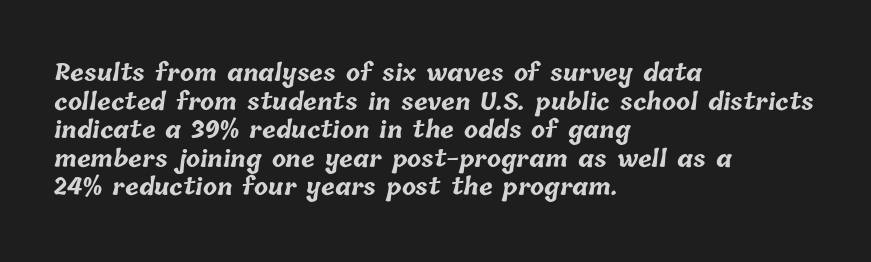
This rendering uses left alignment, leaving the right contour irregular. Nobody touched the tracking dial on this one. Strokes here are thick enough to call this a true bold. Unmarked baselines from the first word to the last.
